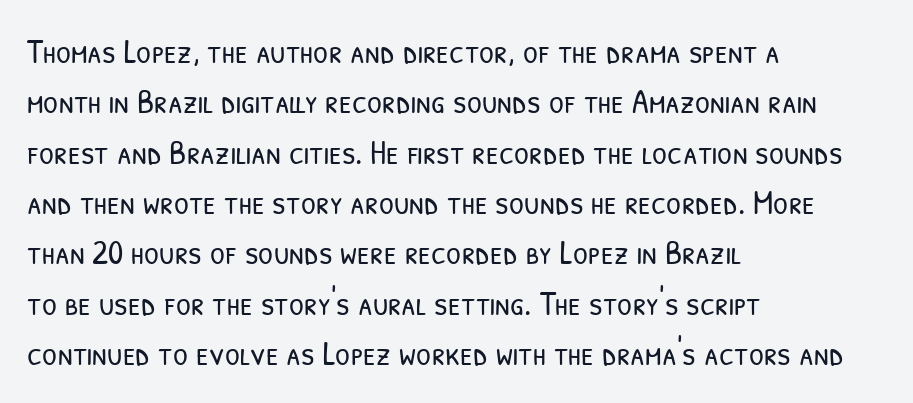
{"serif": "no", "bold": "no", "weight": "light", "width": "condensed", "stroke_contrast": "low", "x_height": "medium", "monospaced": "no", "underline": "no", "align": "left", "line_spacing": "normal", "line_spacing_ratio": 1.48, "letter_spacing": "normal", "letter_spacing_em": 0.0, "glyph_px": 34}
